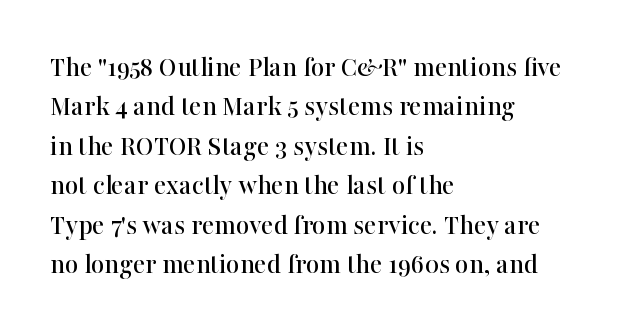
The image shows 29 px serif type, upright; set left-aligned, normal line spacing (1.36x), normal letter spacing, not underlined; high stroke contrast and a medium x-height.
